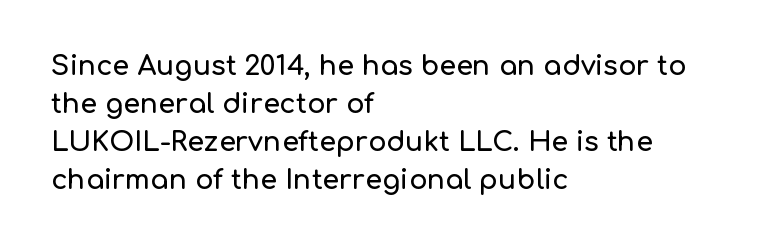
Every stem runs plumb, perpendicular to the baseline. No extra tracking has been applied to these lines. Students, observe: this is what conventionally led text looks like. The rendering anchors every line to the left-hand side. Just letters on the line, the space beneath them empty.
